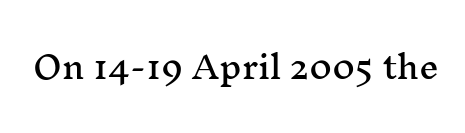
{"serif": "yes", "italic": "no", "width": "wide", "stroke_contrast": "medium", "x_height": "medium", "monospaced": "no", "underline": "no", "letter_spacing": "normal", "letter_spacing_em": 0.0, "glyph_px": 31}
